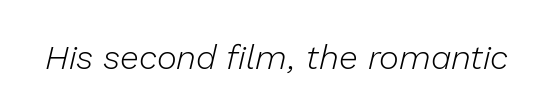
Q: Is the text bold? A: No.
Q: Is the text italic (slanted)? A: Yes, it leans right by about 13 degrees.
Q: Is the text underlined? A: No.
Q: Is the spacing between letters normal or unusually wide? A: Normal.
Q: Width (condensed, normal, or wide)? A: Normal.
Q: Stroke contrast? A: Low.
Q: x-height? A: Medium.
Q: Monospaced? A: No.
